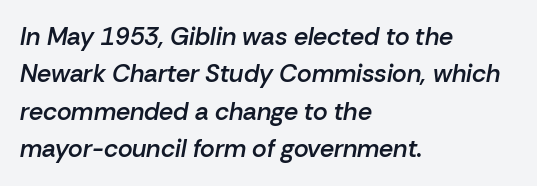
Notice how the stems are inclined rather than vertical — that's the hallmark of italics. Layout note: lines flush left. I'd describe the lettering as semibold — firm but not a full bold. Spacing between characters is what you'd get straight out of the box.
